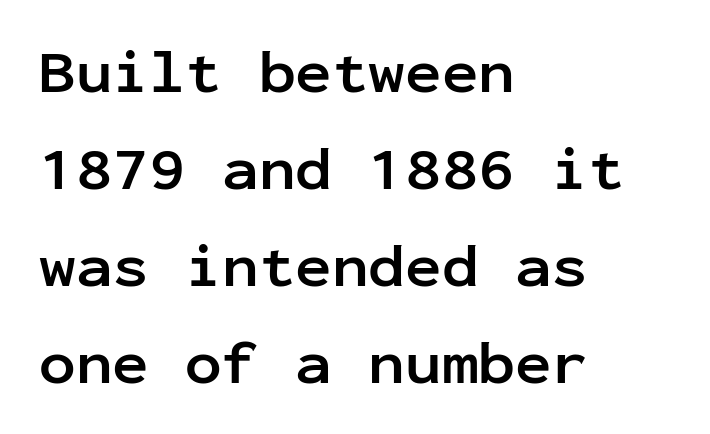
The image shows 61 px semibold sans-serif type, upright, monospaced; set left-aligned, normal line spacing (1.59x), normal letter spacing, not underlined; low stroke contrast and a medium x-height.
